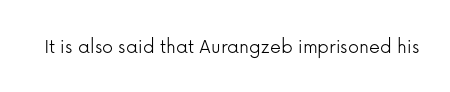
{"italic": "no", "bold": "no", "underline": "no", "letter_spacing": "normal", "letter_spacing_em": 0.0, "glyph_px": 22}
